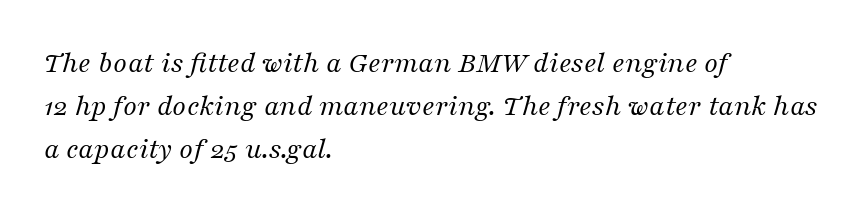
Check under the words: just untouched page. The text was rendered using a seriffed face with decorative stroke endings. Think of a printed novel: that variable character pitch is what you see here. The lines sit at an ordinary, default distance from one another. Horizontally, the lines are justified to the leading edge only.
